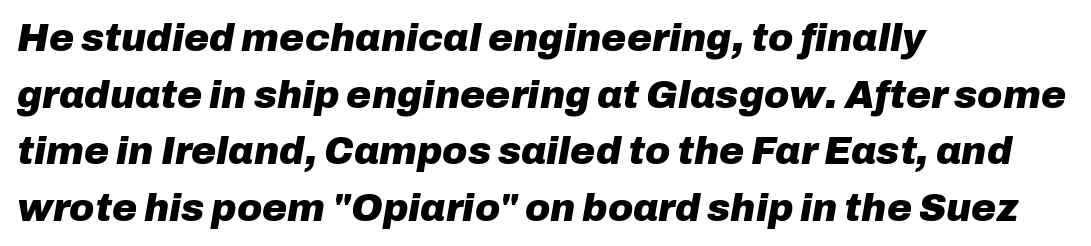
The image shows 38 px heavy type, italic (leaning right); set left-aligned, normal line spacing (1.49x), normal letter spacing, not underlined; low stroke contrast and a medium x-height.
